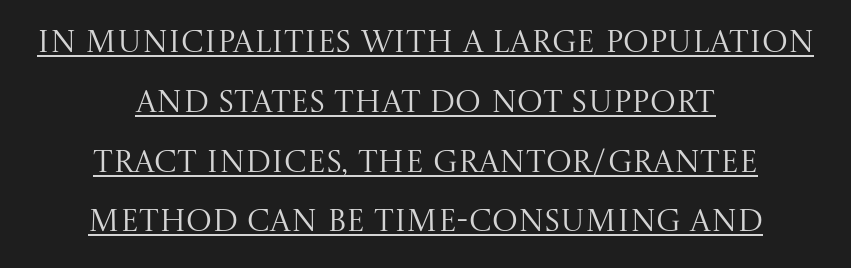
{"serif": "yes", "italic": "no", "bold": "no", "weight": "regular", "width": "normal", "stroke_contrast": "medium", "x_height": "large", "monospaced": "no", "underline": "yes", "align": "center", "line_spacing": "loose", "line_spacing_ratio": 1.93, "letter_spacing": "normal", "letter_spacing_em": 0.0, "glyph_px": 31}
